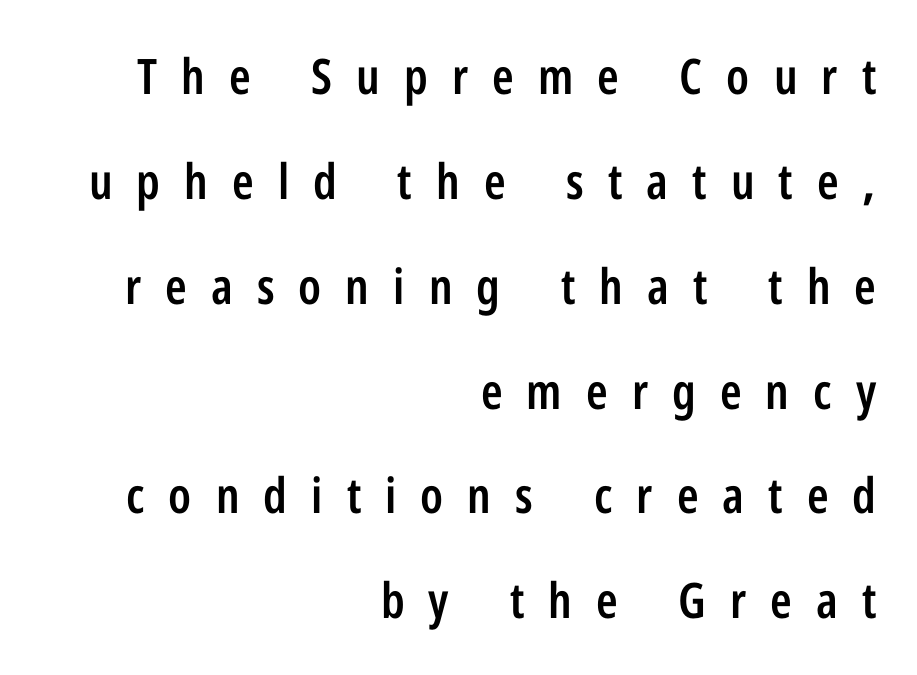
Q: Is the text bold? A: Semi-bold.
Q: Is the text italic (slanted)? A: No, it is upright.
Q: Is the typeface a serif or a sans-serif typeface? A: Sans-serif.
Q: Is the text underlined? A: No.
Q: How is the paragraph aligned? A: Right-aligned.
Q: Is the spacing between letters normal or unusually wide? A: Unusually wide.
Q: Is the spacing between lines tight, normal or loose? A: Loose.
Q: Width (condensed, normal, or wide)? A: Condensed.
Q: Stroke contrast? A: Low.
Q: x-height? A: Medium.
Q: Monospaced? A: No.
